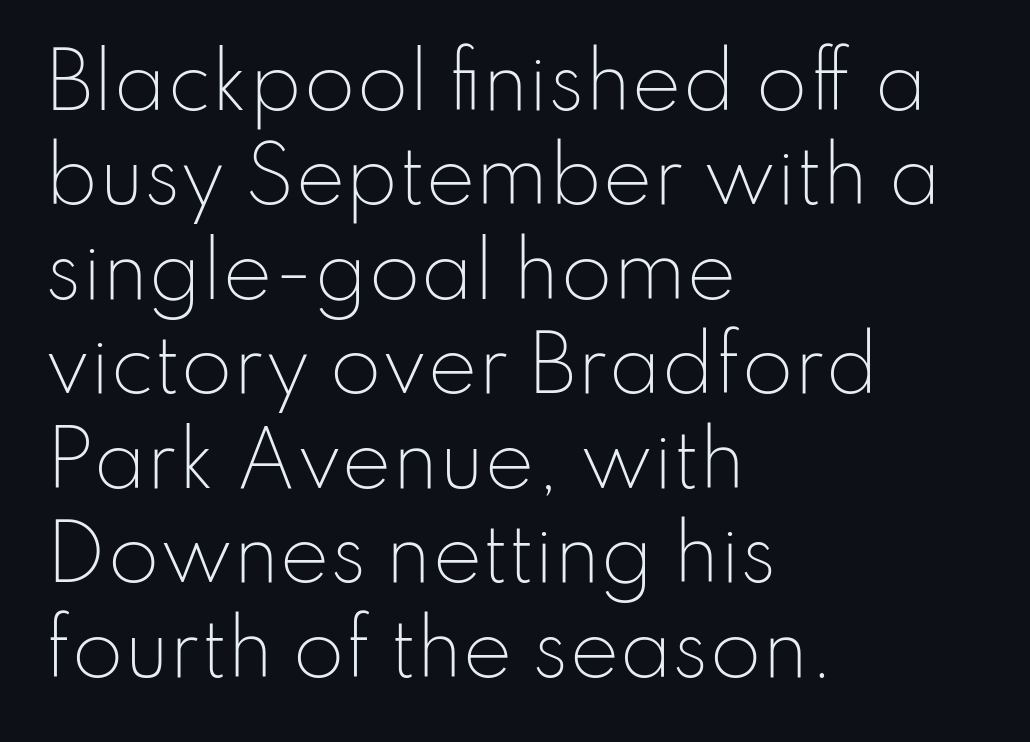
Each line starts at the same left margin while the right side varies. Does the leading feel generous? No, just average. Is there any slant? The stems are plumb. Just letters on the line, the space beneath them empty.
